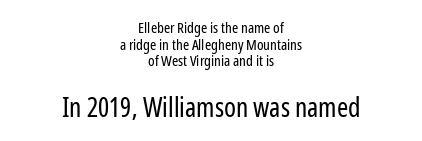
Q: Is the text bold? A: No.
Q: Is the text italic (slanted)? A: No, it is upright.
Q: Is the text underlined? A: No.
Q: How is the paragraph aligned? A: Centered.
Q: Is the spacing between letters normal or unusually wide? A: Normal.
Q: Is the spacing between lines tight, normal or loose? A: Tight.
Q: Which block of text is set in a larger size, the first (top) or the second (bottom)? A: The second (bottom) one.
